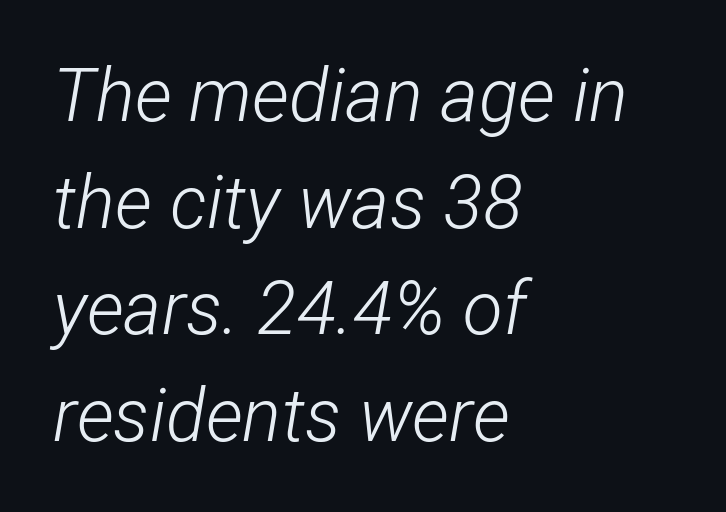
Q: Is the text bold? A: No.
Q: Is the text italic (slanted)? A: Yes, it leans right by about 12 degrees.
Q: Is the text underlined? A: No.
Q: How is the paragraph aligned? A: Left-aligned.
Q: Is the spacing between letters normal or unusually wide? A: Normal.
Q: Is the spacing between lines tight, normal or loose? A: Normal.
Q: Width (condensed, normal, or wide)? A: Condensed.
Q: Stroke contrast? A: Low.
Q: x-height? A: Medium.
Q: Monospaced? A: No.
